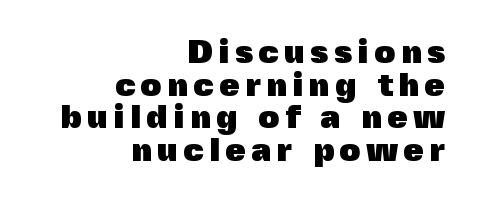
The image shows 33 px heavy sans-serif type, upright; set right-aligned, tight line spacing (0.99x), not underlined; a medium x-height.
